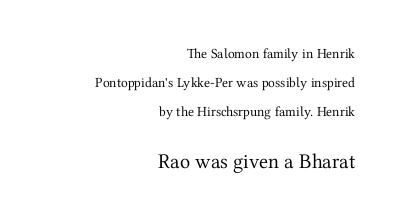
The image shows 21 px text type, upright; set right-aligned, loose line spacing (2.08x), normal letter spacing, not underlined; the second (bottom) block is 1.5x larger.
